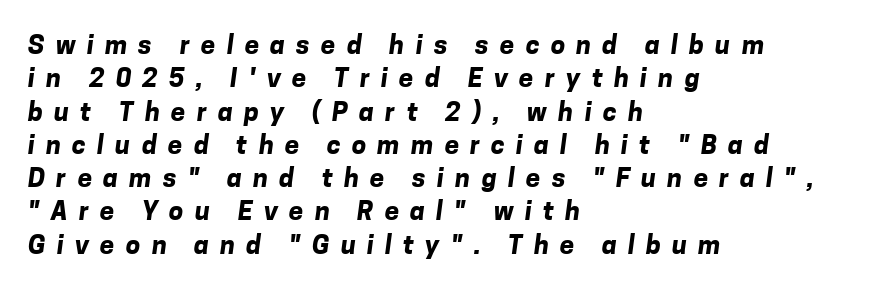
{"bold": "yes", "underline": "no", "align": "left", "line_spacing": "normal", "line_spacing_ratio": 1.28, "letter_spacing": "wide", "letter_spacing_em": 0.43, "glyph_px": 26}
